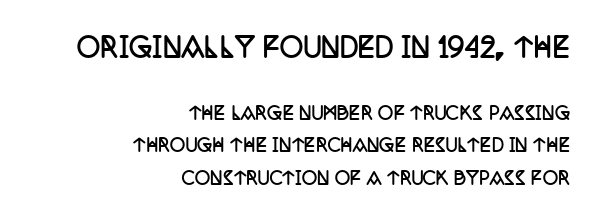
{"italic": "no", "bold": "yes", "underline": "no", "align": "right", "line_spacing": "loose", "line_spacing_ratio": 1.9, "letter_spacing": "normal", "letter_spacing_em": 0.0, "larger_block": "first", "size_ratio": 1.53, "glyph_px": 26}
